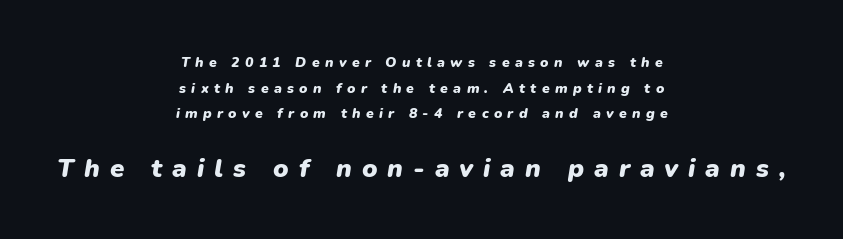
Q: Is the text bold? A: Yes.
Q: Is the text italic (slanted)? A: Yes, it leans right by about 9 degrees.
Q: Is the text underlined? A: No.
Q: How is the paragraph aligned? A: Centered.
Q: Is the spacing between letters normal or unusually wide? A: Unusually wide.
Q: Which block of text is set in a larger size, the first (top) or the second (bottom)? A: The second (bottom) one.
